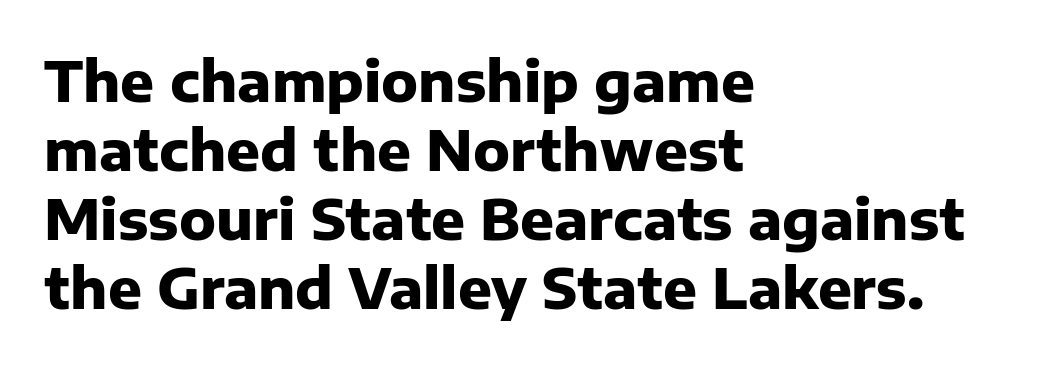
What stands out about the letter spacing? Nothing — it is the standard amount. The type sits square on the baseline with zero lean. Casual observation: everything's shoved over to the left. The passage shown is typeset with a sans-serif family. Do the characters align in a grid? No, the font is proportional. The passage shown is emphatically bold.
